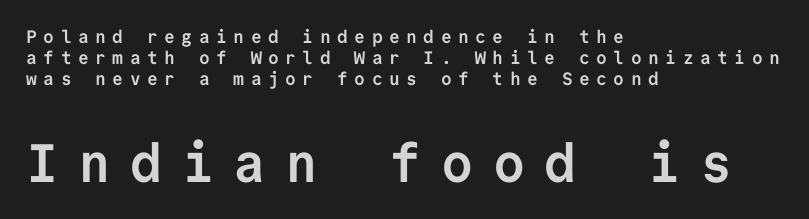
How are the letters spaced? Widely, with obvious added tracking. In terms of letterform style, serifs are entirely absent. The words here are not underlined. Ordinary non-slanted type is in use.
